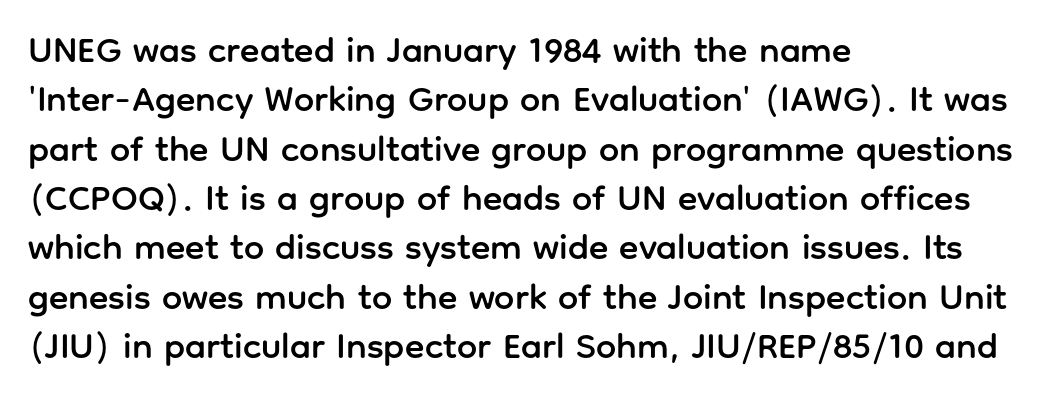
Q: Is the text italic (slanted)? A: No, it is upright.
Q: Is the typeface a serif or a sans-serif typeface? A: Sans-serif.
Q: Is the text underlined? A: No.
Q: How is the paragraph aligned? A: Left-aligned.
Q: Is the spacing between letters normal or unusually wide? A: Normal.
Q: Is the spacing between lines tight, normal or loose? A: Normal.
Q: Width (condensed, normal, or wide)? A: Normal.
Q: Stroke contrast? A: Low.
Q: x-height? A: Medium.
Q: Monospaced? A: No.
